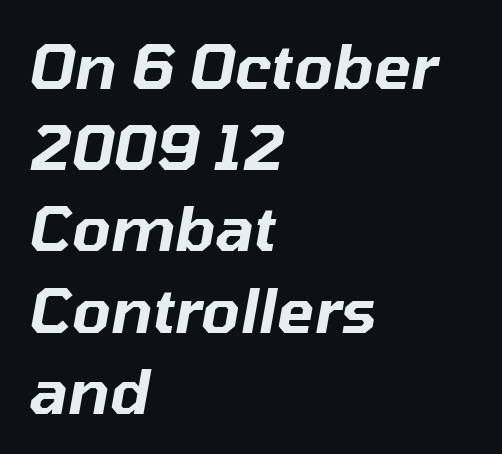
{"italic": "yes", "lean": "right", "slant_degrees": 10, "width": "normal", "stroke_contrast": "low", "x_height": "medium", "monospaced": "no", "underline": "no", "align": "left", "line_spacing": "normal", "line_spacing_ratio": 1.31, "letter_spacing": "normal", "letter_spacing_em": 0.0, "glyph_px": 62}
